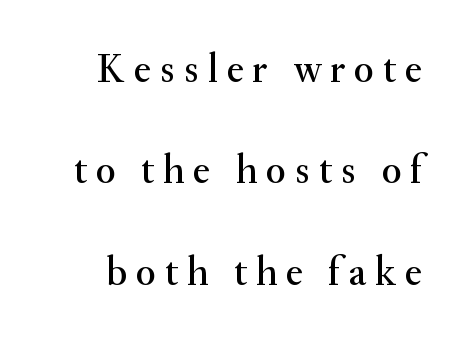
The image shows 41 px serif type, upright; set loose line spacing (2.47x), unusually wide letter spacing (+0.21 em), not underlined; medium stroke contrast and a small x-height.
